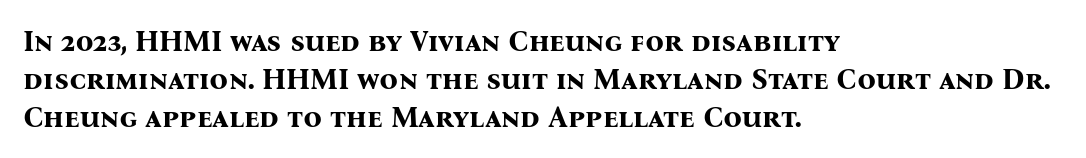
The image shows 29 px bold serif type, upright; set left-aligned, normal line spacing (1.31x), normal letter spacing, not underlined; medium stroke contrast and a medium x-height.
